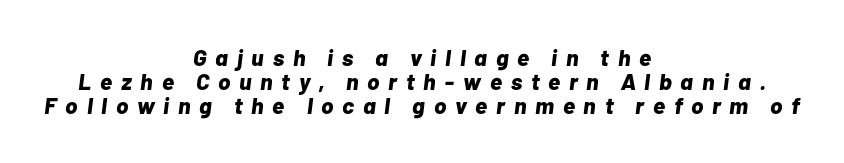
Q: Is the text bold? A: Yes.
Q: Is the text italic (slanted)? A: Yes, it leans right by about 7 degrees.
Q: Is the text underlined? A: No.
Q: How is the paragraph aligned? A: Centered.
Q: Is the spacing between letters normal or unusually wide? A: Unusually wide.
Q: Is the spacing between lines tight, normal or loose? A: Tight.
